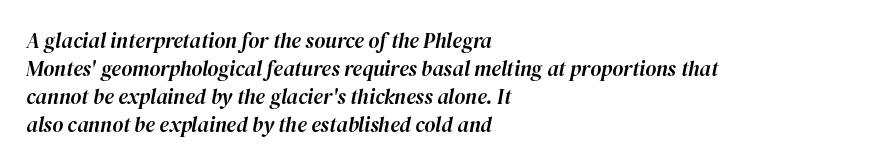
Q: Is the text italic (slanted)? A: Yes, it leans right by about 12 degrees.
Q: Is the text underlined? A: No.
Q: How is the paragraph aligned? A: Left-aligned.
Q: Is the spacing between letters normal or unusually wide? A: Normal.
Q: Is the spacing between lines tight, normal or loose? A: Normal.
